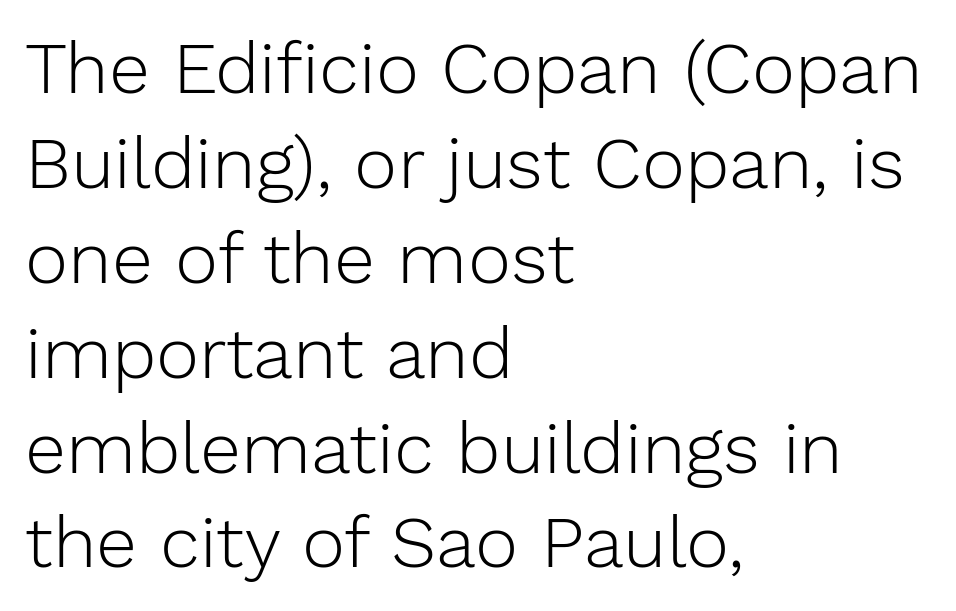
Italic: no, the glyphs are upright roman. Rows of type keep a routine distance in the vertical direction. The compositor pushed each line to the left boundary. Does extra space separate the letters? No, they use regular spacing. No chunkiness to these letters — they're not bold.
